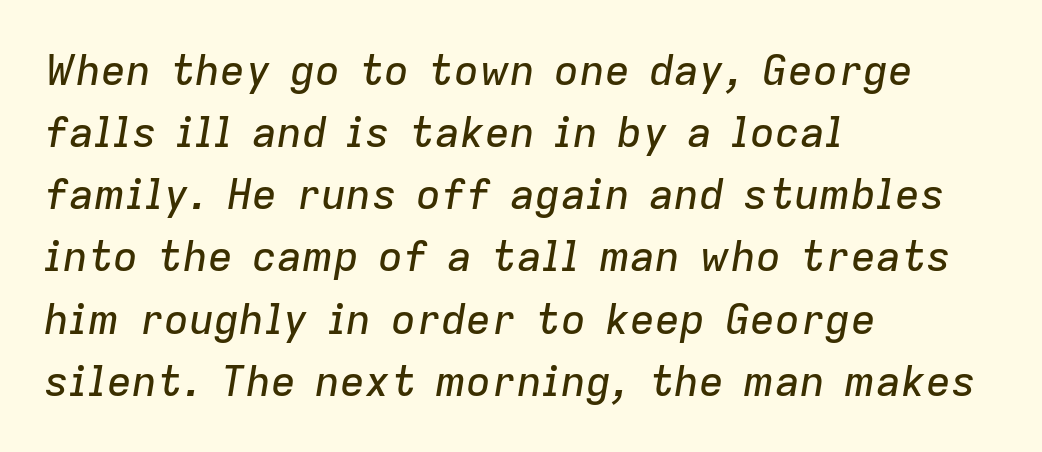
The image shows 42 px text type, italic (leaning right); set left-aligned, normal line spacing (1.48x), normal letter spacing, not underlined; low stroke contrast and a medium x-height.
